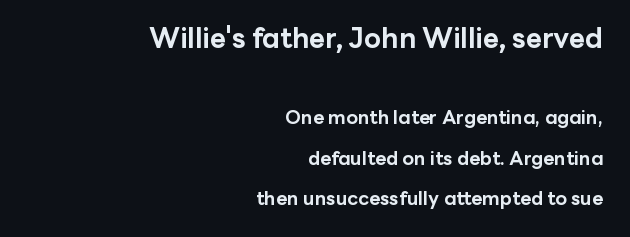
The image shows 28 px bold sans-serif type, upright; set right-aligned, loose line spacing (2.13x), normal letter spacing, not underlined; the first (top) block is 1.47x larger; low stroke contrast and a medium x-height.
